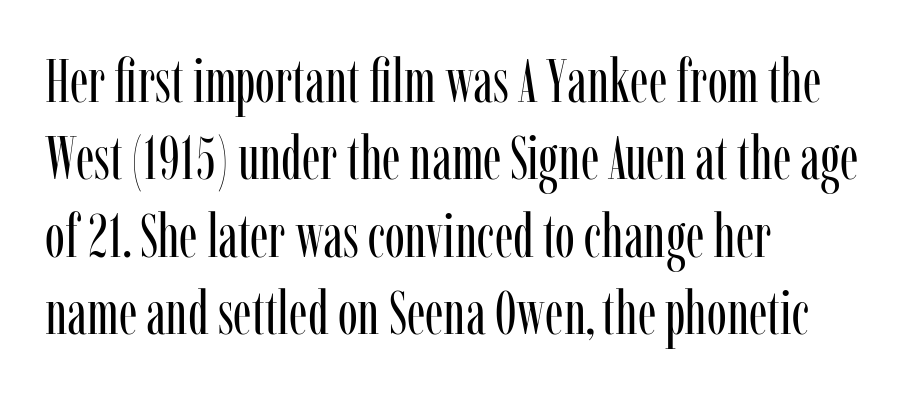
Q: Is the text bold? A: No.
Q: Is the text italic (slanted)? A: No, it is upright.
Q: Is the typeface a serif or a sans-serif typeface? A: Serif.
Q: Is the text underlined? A: No.
Q: How is the paragraph aligned? A: Left-aligned.
Q: Is the spacing between letters normal or unusually wide? A: Normal.
Q: Is the spacing between lines tight, normal or loose? A: Normal.
Q: Width (condensed, normal, or wide)? A: Condensed.
Q: Stroke contrast? A: Low.
Q: x-height? A: Medium.
Q: Monospaced? A: No.
